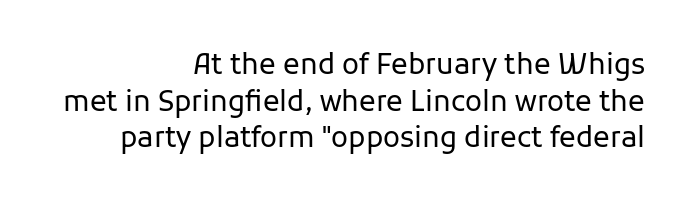
Q: Is the text bold? A: No.
Q: Is the text italic (slanted)? A: No, it is upright.
Q: Is the typeface a serif or a sans-serif typeface? A: Sans-serif.
Q: Is the text underlined? A: No.
Q: How is the paragraph aligned? A: Right-aligned.
Q: Is the spacing between letters normal or unusually wide? A: Normal.
Q: Is the spacing between lines tight, normal or loose? A: Normal.
Q: Width (condensed, normal, or wide)? A: Normal.
Q: Stroke contrast? A: Low.
Q: x-height? A: Medium.
Q: Monospaced? A: No.
